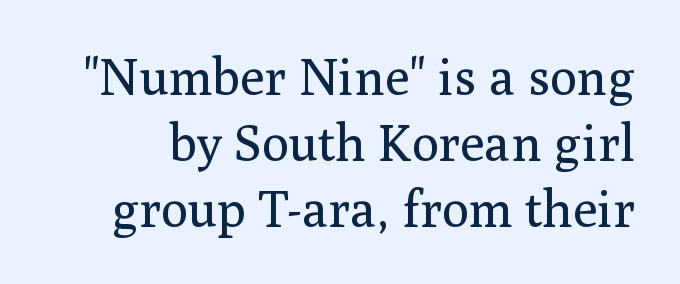
Note the varied advance widths — an 'i' is clearly narrower than an 'm'. Letters rest on an invisible, unmarked baseline. Regular leading. The typography opts for an upright posture over an oblique one.
